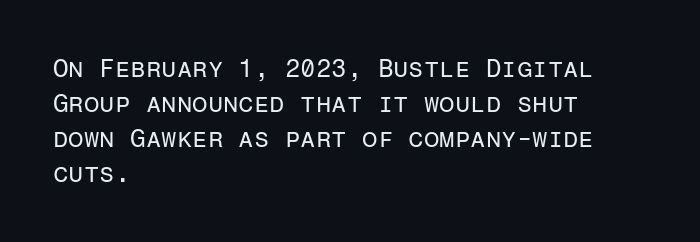
Nobody drew a line under any word here. The passage is arranged the way most books set body copy — flush left. Is the stroke heavy? The answer is a plain regular-or-lighter. Nobody touched the tracking dial on this one. A roman cut, with each character standing at attention. The space between consecutive lines is moderate.
